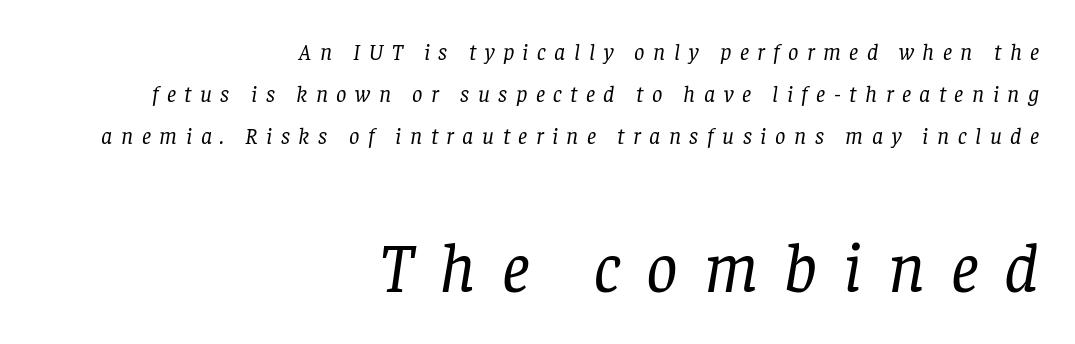
{"serif": "yes", "italic": "yes", "lean": "right", "slant_degrees": 8, "bold": "no", "weight": "regular", "width": "normal", "stroke_contrast": "low", "x_height": "large", "monospaced": "no", "underline": "no", "align": "right", "line_spacing_ratio": 1.82, "letter_spacing": "wide", "letter_spacing_em": 0.37, "larger_block": "second", "size_ratio": 3.04, "glyph_px": 70}
